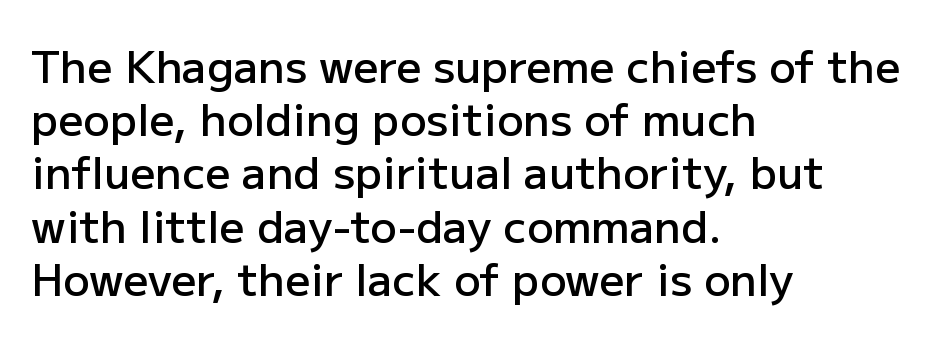
Q: Is the text bold? A: Semi-bold.
Q: Is the text italic (slanted)? A: No, it is upright.
Q: Is the typeface a serif or a sans-serif typeface? A: Sans-serif.
Q: Is the text underlined? A: No.
Q: How is the paragraph aligned? A: Left-aligned.
Q: Is the spacing between letters normal or unusually wide? A: Normal.
Q: Width (condensed, normal, or wide)? A: Normal.
Q: Stroke contrast? A: Low.
Q: x-height? A: Medium.
Q: Monospaced? A: No.
